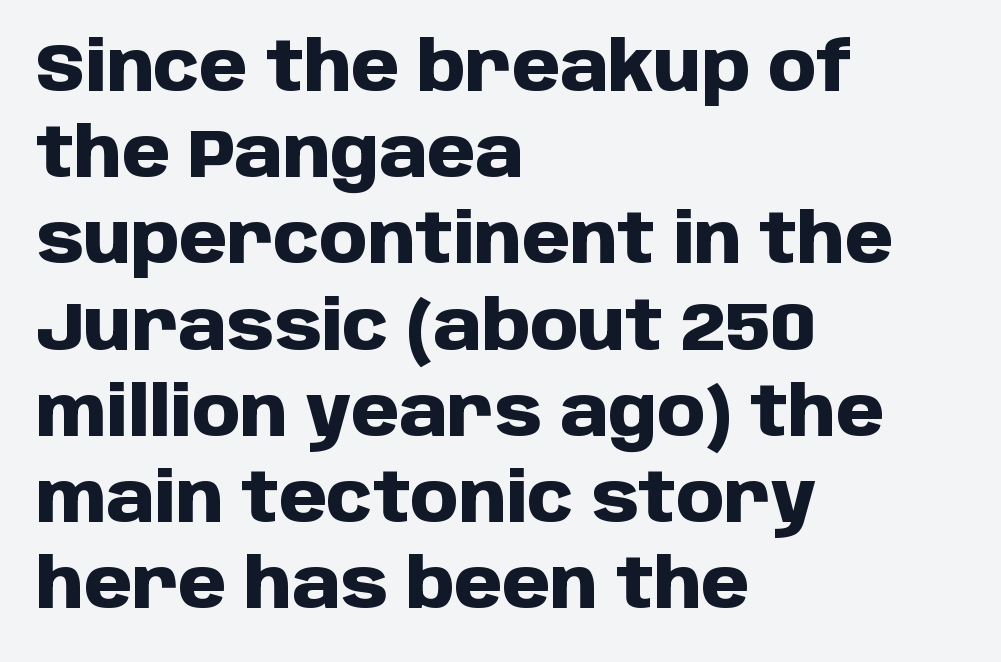
{"serif": "no", "italic": "no", "bold": "yes", "weight": "heavy", "width": "normal", "stroke_contrast": "low", "x_height": "large", "monospaced": "no", "underline": "no", "align": "left", "line_spacing": "normal", "line_spacing_ratio": 1.25, "letter_spacing": "normal", "letter_spacing_em": 0.0, "glyph_px": 69}
